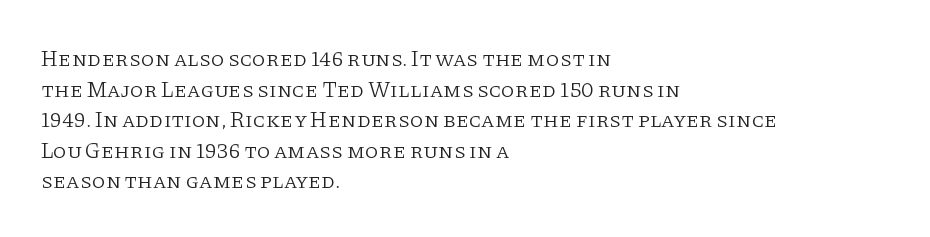
Here the glyphs are tracked normally, forming tight word shapes. This sample keeps an unexceptional amount of space between lines. Every character sits straight up, as roman type does. Each stroke keeps to a modest, everyday thickness or less. This rendering uses left alignment, leaving the right contour irregular. Descenders are the only things crossing below the line.
